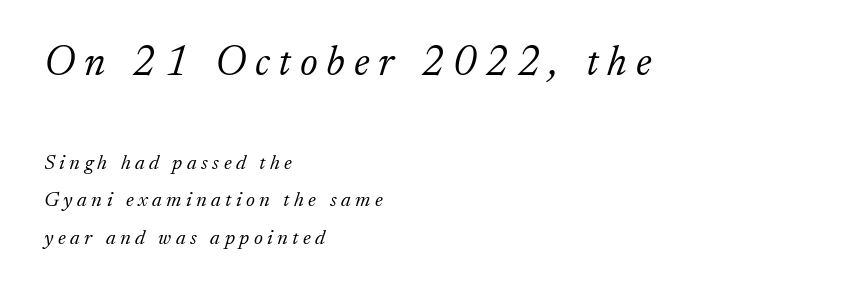
Q: Is the text bold? A: No.
Q: Is the text italic (slanted)? A: Yes, it leans right by about 17 degrees.
Q: Is the typeface a serif or a sans-serif typeface? A: Serif.
Q: Is the text underlined? A: No.
Q: How is the paragraph aligned? A: Left-aligned.
Q: Is the spacing between letters normal or unusually wide? A: Unusually wide.
Q: Which block of text is set in a larger size, the first (top) or the second (bottom)? A: The first (top) one.
Q: Width (condensed, normal, or wide)? A: Normal.
Q: Stroke contrast? A: Low.
Q: x-height? A: Small.
Q: Monospaced? A: No.
